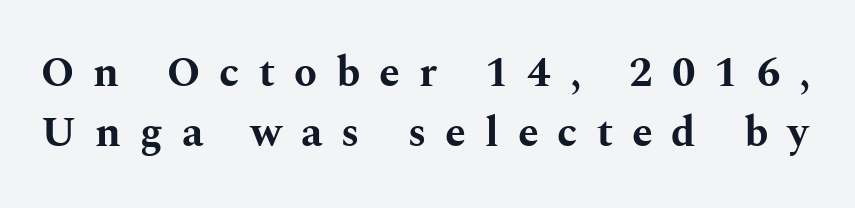
{"serif": "yes", "italic": "no", "bold": "yes", "weight": "bold", "width": "wide", "stroke_contrast": "medium", "x_height": "medium", "monospaced": "no", "underline": "no", "line_spacing": "normal", "line_spacing_ratio": 1.44, "letter_spacing": "wide", "letter_spacing_em": 0.45, "glyph_px": 42}
